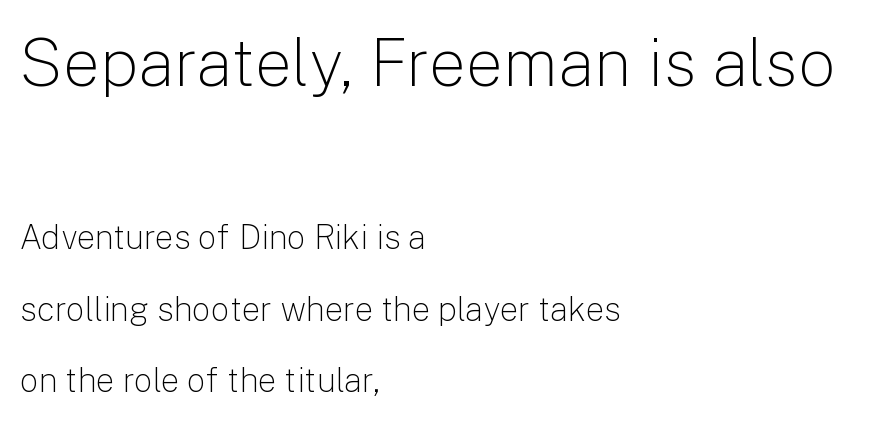
The image shows 66 px light sans-serif type, upright; set left-aligned, loose line spacing (2.17x), normal letter spacing, not underlined; the first (top) block is 2.0x larger; low stroke contrast and a medium x-height.
